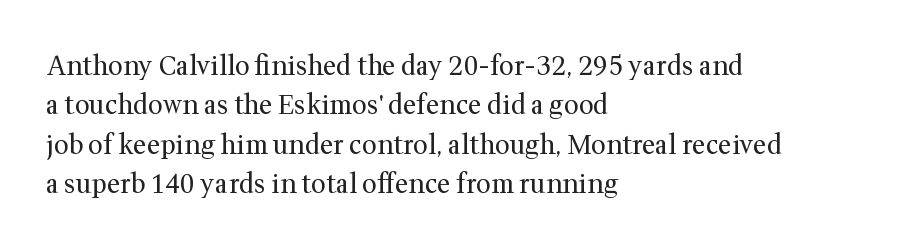
A typesetter would mark this as roman, not italic. Does the leading feel generous? No, just average. The typesetter chose a ragged-right arrangement here. The gaps between neighbouring characters are ordinary and unremarkable. Is this a heavy cut? Hardly; it is regular or lighter. The space directly below the letters is spotless.
